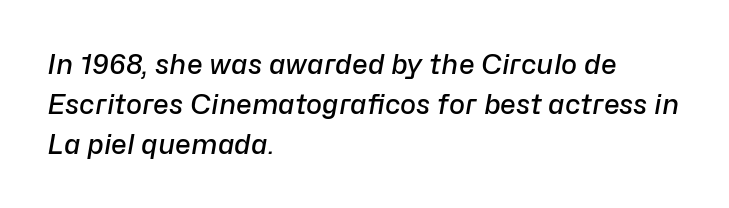
{"italic": "yes", "lean": "right", "slant_degrees": 10, "bold": "semi", "underline": "no", "align": "left", "line_spacing": "normal", "line_spacing_ratio": 1.48, "letter_spacing": "normal", "letter_spacing_em": 0.0, "glyph_px": 27}
